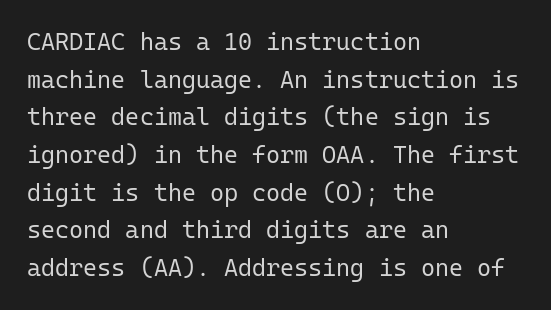
{"italic": "no", "bold": "no", "underline": "no", "align": "left", "line_spacing": "normal", "line_spacing_ratio": 1.57, "letter_spacing": "normal", "letter_spacing_em": 0.0, "glyph_px": 24}
